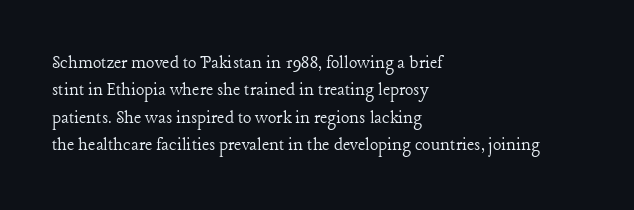
{"italic": "no", "bold": "no", "underline": "no", "align": "left", "line_spacing": "normal", "line_spacing_ratio": 1.37, "letter_spacing": "normal", "letter_spacing_em": 0.0, "glyph_px": 20}
